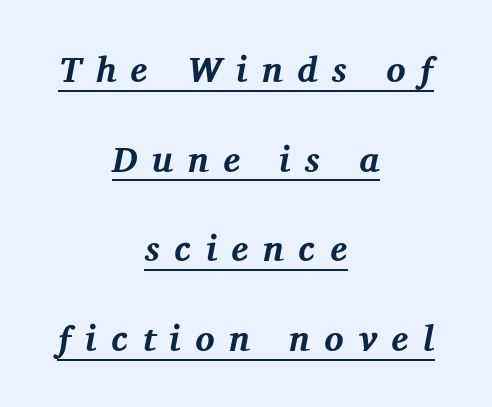
The image shows 36 px bold serif type, italic (leaning right); set centered, loose line spacing (2.49x), unusually wide letter spacing (+0.4 em), underlined; medium stroke contrast and a medium x-height.
